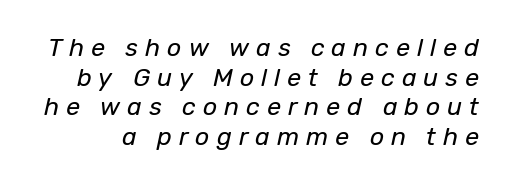
A light-to-regular cut is what we see here. Descenders are the only things crossing below the line. If you drew a line through each stem, it would be angled. Inter-character spacing is expanded well beyond the font's built-in metrics.
